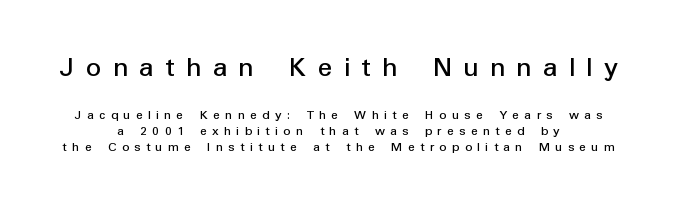
Q: Is the text italic (slanted)? A: No, it is upright.
Q: Is the typeface a serif or a sans-serif typeface? A: Sans-serif.
Q: Is the text underlined? A: No.
Q: Is the spacing between letters normal or unusually wide? A: Unusually wide.
Q: Which block of text is set in a larger size, the first (top) or the second (bottom)? A: The first (top) one.
Q: Width (condensed, normal, or wide)? A: Normal.
Q: Stroke contrast? A: Low.
Q: x-height? A: Medium.
Q: Monospaced? A: No.
